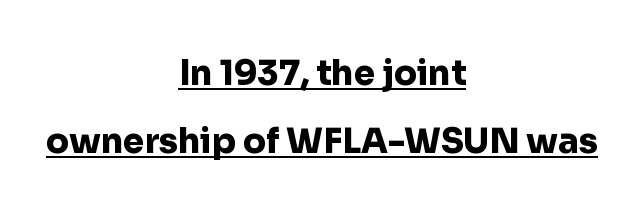
{"serif": "no", "italic": "no", "bold": "yes", "weight": "heavy", "width": "normal", "stroke_contrast": "low", "x_height": "medium", "monospaced": "no", "underline": "yes", "align": "center", "line_spacing": "loose", "line_spacing_ratio": 2.0, "letter_spacing": "normal", "letter_spacing_em": 0.0, "glyph_px": 34}
